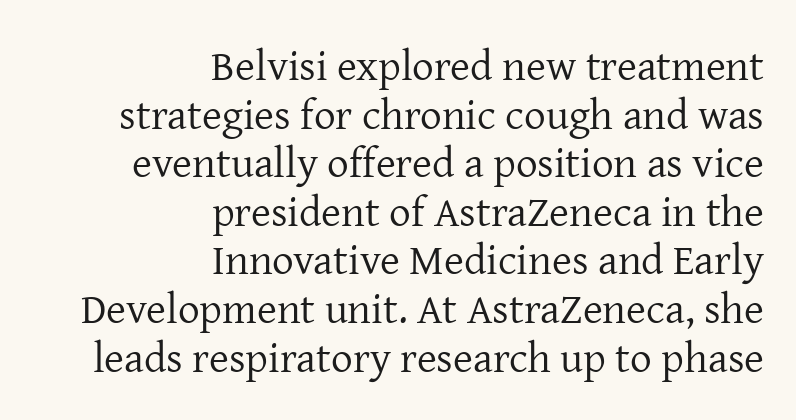
{"serif": "yes", "italic": "no", "bold": "no", "weight": "regular", "width": "normal", "stroke_contrast": "low", "x_height": "medium", "monospaced": "no", "underline": "no", "align": "right", "line_spacing": "tight", "line_spacing_ratio": 1.13, "letter_spacing": "normal", "letter_spacing_em": 0.0, "glyph_px": 43}
